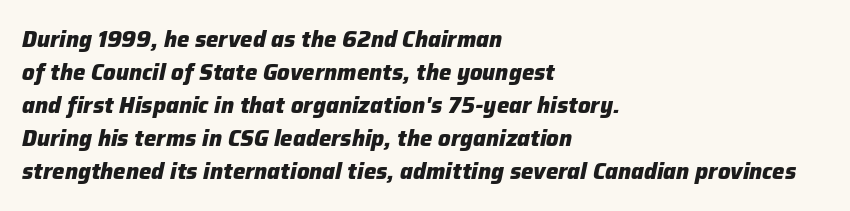
The strokes are fattened all the way to bold. The gap between lines stays unmarked. The text carries the slant typical of an italic or oblique font. The passage shown has conventional tracking throughout. The text block is weighted toward the left margin, trailing off unevenly rightward.
